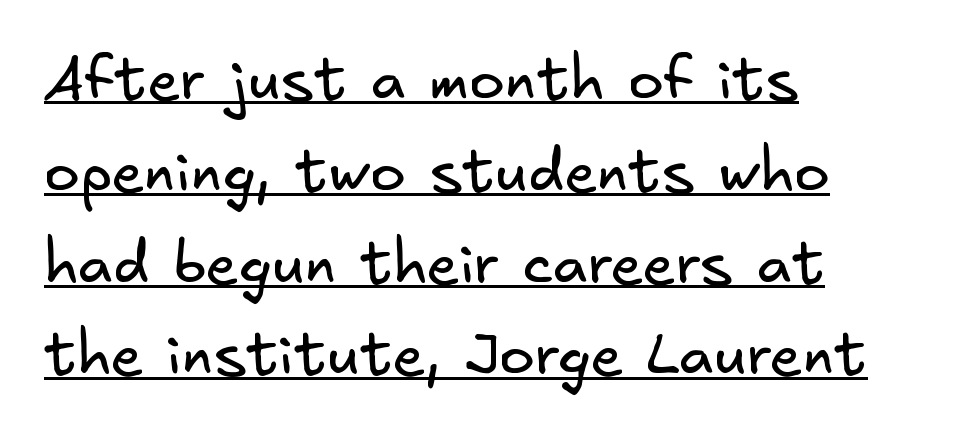
{"serif": "no", "bold": "no", "weight": "regular", "width": "normal", "stroke_contrast": "low", "x_height": "small", "underline": "yes", "align": "left", "line_spacing": "normal", "line_spacing_ratio": 1.53, "letter_spacing": "normal", "letter_spacing_em": 0.0, "glyph_px": 60}
